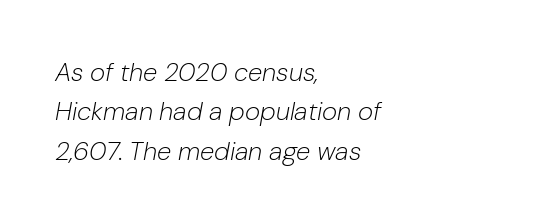
{"italic": "yes", "lean": "right", "slant_degrees": 10, "bold": "no", "underline": "no", "align": "left", "line_spacing": "normal", "line_spacing_ratio": 1.51, "letter_spacing": "normal", "letter_spacing_em": 0.0, "glyph_px": 26}
